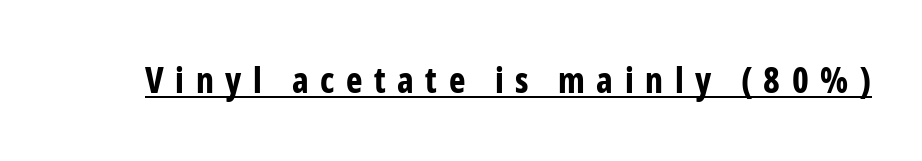
Q: Is the text bold? A: Yes.
Q: Is the text italic (slanted)? A: No, it is upright.
Q: Is the typeface a serif or a sans-serif typeface? A: Sans-serif.
Q: Is the text underlined? A: Yes.
Q: Is the spacing between letters normal or unusually wide? A: Unusually wide.
Q: Width (condensed, normal, or wide)? A: Condensed.
Q: Stroke contrast? A: Low.
Q: x-height? A: Medium.
Q: Monospaced? A: No.
